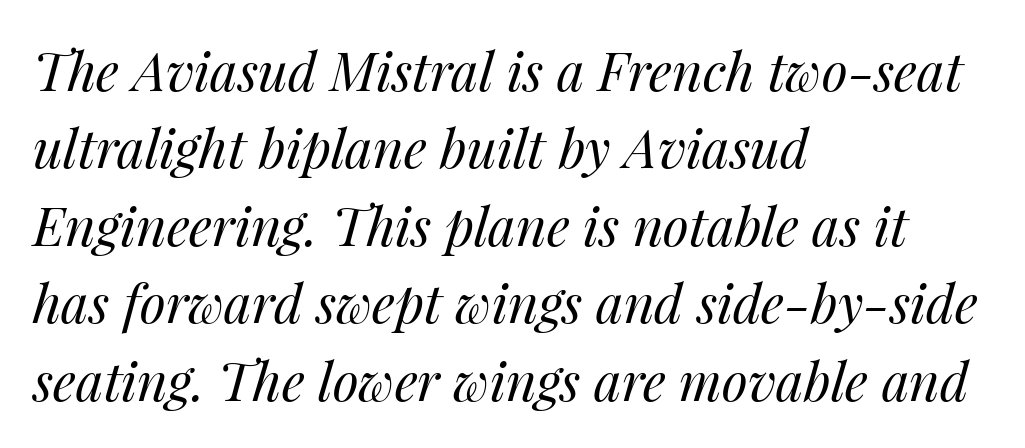
Q: Is the text bold? A: No.
Q: Is the text italic (slanted)? A: Yes, it leans right by about 14 degrees.
Q: Is the text underlined? A: No.
Q: How is the paragraph aligned? A: Left-aligned.
Q: Is the spacing between letters normal or unusually wide? A: Normal.
Q: Is the spacing between lines tight, normal or loose? A: Normal.
Q: Width (condensed, normal, or wide)? A: Normal.
Q: Stroke contrast? A: Medium.
Q: x-height? A: Medium.
Q: Monospaced? A: No.
